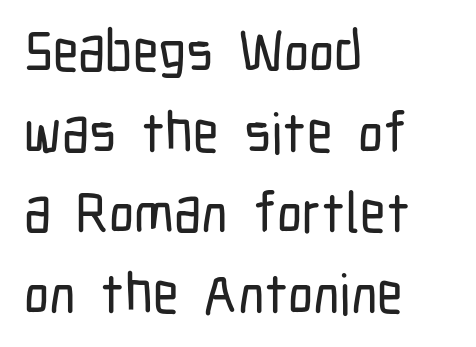
{"serif": "no", "italic": "no", "width": "condensed", "stroke_contrast": "low", "x_height": "medium", "monospaced": "no", "underline": "no", "align": "left", "line_spacing": "normal", "line_spacing_ratio": 1.44, "letter_spacing": "normal", "letter_spacing_em": 0.0, "glyph_px": 56}
